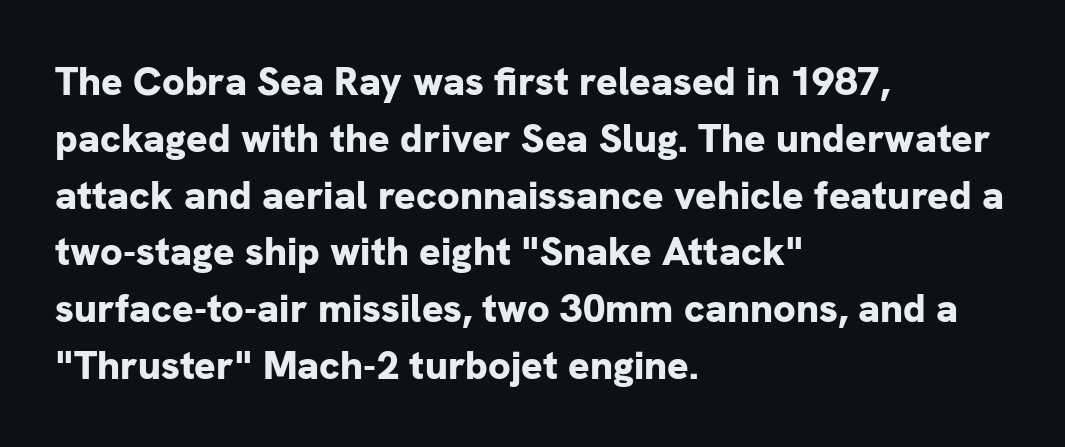
The image shows 40 px bold sans-serif type, upright; set left-aligned, normal line spacing (1.42x), normal letter spacing, not underlined; low stroke contrast and a medium x-height.
